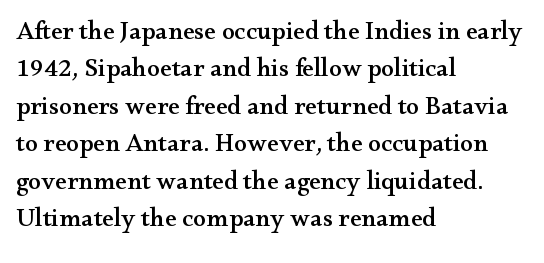
Q: Is the text italic (slanted)? A: No, it is upright.
Q: Is the text underlined? A: No.
Q: How is the paragraph aligned? A: Left-aligned.
Q: Is the spacing between letters normal or unusually wide? A: Normal.
Q: Is the spacing between lines tight, normal or loose? A: Normal.
